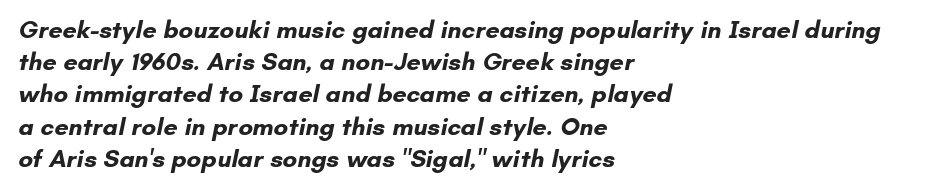
Q: Is the text bold? A: Yes.
Q: Is the text underlined? A: No.
Q: How is the paragraph aligned? A: Left-aligned.
Q: Is the spacing between letters normal or unusually wide? A: Normal.
Q: Is the spacing between lines tight, normal or loose? A: Normal.
